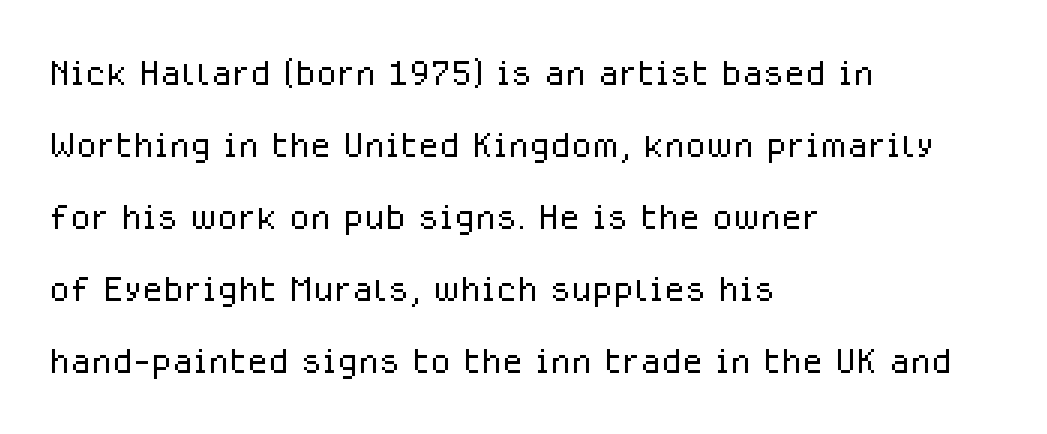
{"serif": "no", "italic": "no", "bold": "no", "weight": "light", "width": "normal", "stroke_contrast": "low", "x_height": "medium", "monospaced": "no", "underline": "no", "align": "left", "line_spacing": "normal", "line_spacing_ratio": 1.5, "letter_spacing": "normal", "letter_spacing_em": 0.0, "glyph_px": 48}
